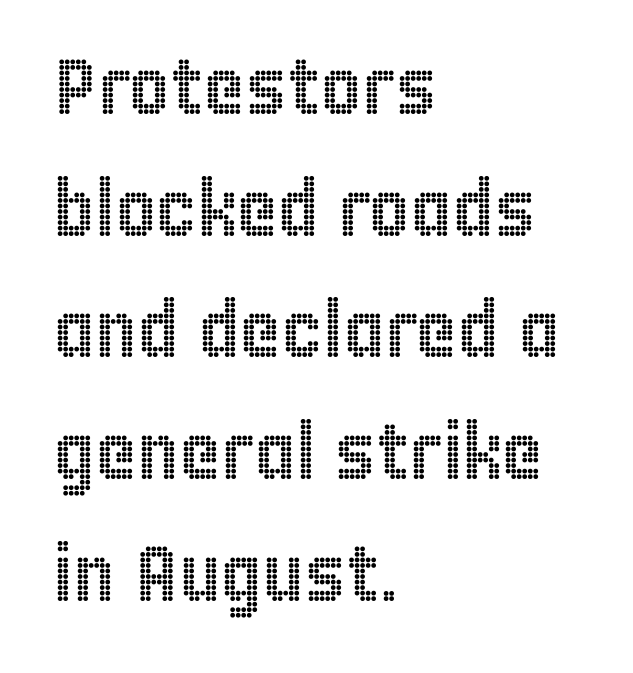
Q: Is the text italic (slanted)? A: No, it is upright.
Q: Is the text underlined? A: No.
Q: How is the paragraph aligned? A: Left-aligned.
Q: Is the spacing between letters normal or unusually wide? A: Normal.
Q: Is the spacing between lines tight, normal or loose? A: Normal.
Q: Width (condensed, normal, or wide)? A: Condensed.
Q: x-height? A: Large.
Q: Monospaced? A: No.
